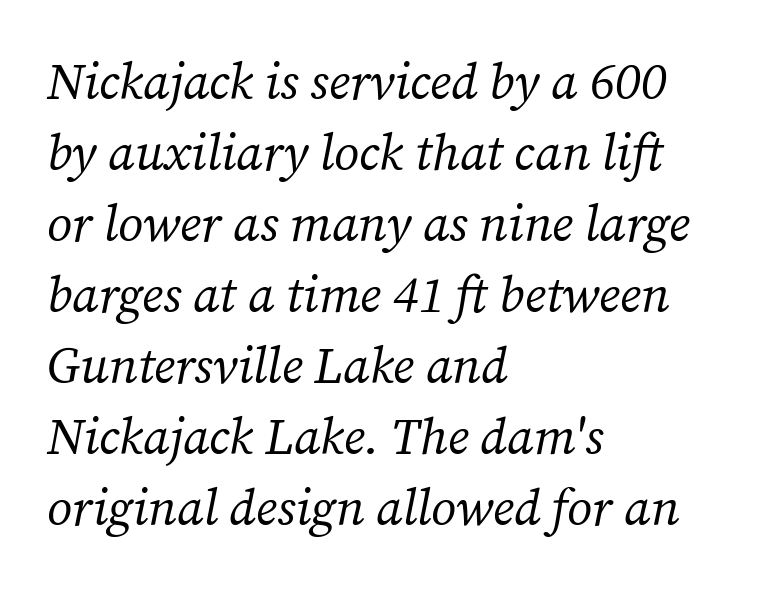
The type is set solid horizontally, with unmodified tracking. In terms of posture, this sample is oblique. The face used here is proportionally spaced, like ordinary book or web type. This sample keeps an unexceptional amount of space between lines. The type family on display is of the serif kind. The typesetting does not lean heavy: it is not bold.
